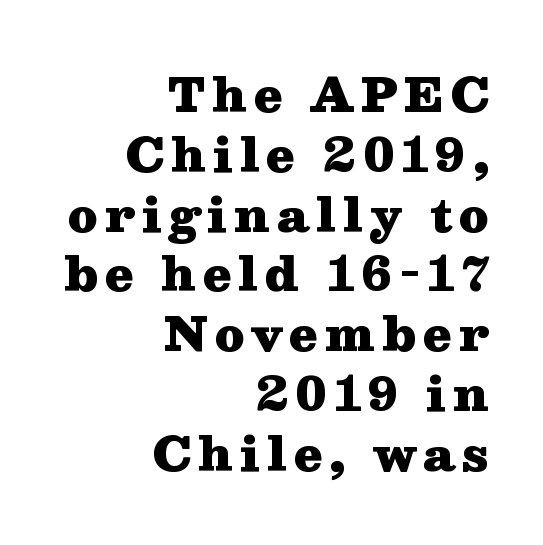
Q: Is the text bold? A: Yes.
Q: Is the text italic (slanted)? A: No, it is upright.
Q: Is the typeface a serif or a sans-serif typeface? A: Serif.
Q: Is the text underlined? A: No.
Q: How is the paragraph aligned? A: Right-aligned.
Q: Is the spacing between lines tight, normal or loose? A: Normal.
Q: Width (condensed, normal, or wide)? A: Wide.
Q: Stroke contrast? A: Medium.
Q: x-height? A: Medium.
Q: Monospaced? A: No.
